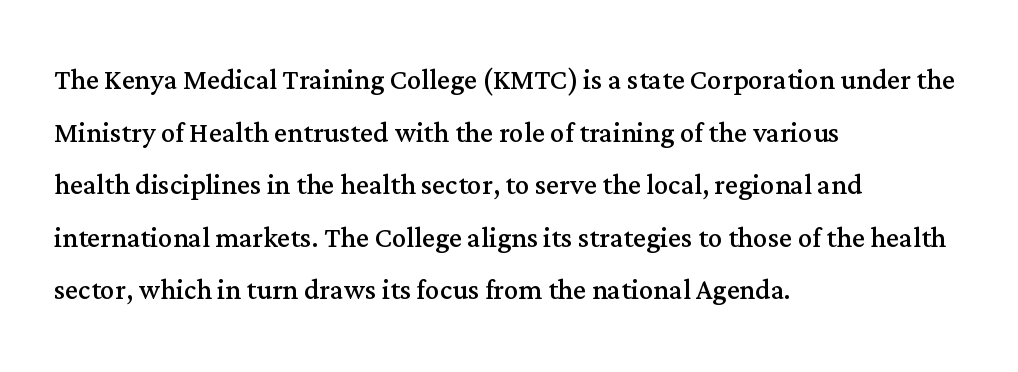
Type style note: has serifs. Leading: standard. Character widths vary here, with narrow letters taking less room than wide ones. A roman cut, with each character standing at attention. Summary of weight: not heavy and not bold.
